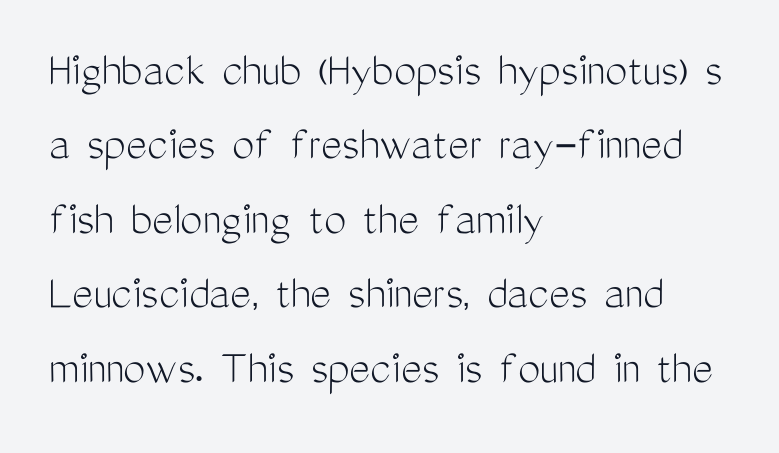
{"serif": "no", "italic": "no", "bold": "no", "weight": "light", "width": "condensed", "stroke_contrast": "medium", "x_height": "medium", "monospaced": "no", "underline": "no", "align": "left", "line_spacing": "normal", "line_spacing_ratio": 1.49, "letter_spacing": "normal", "letter_spacing_em": 0.0, "glyph_px": 50}
